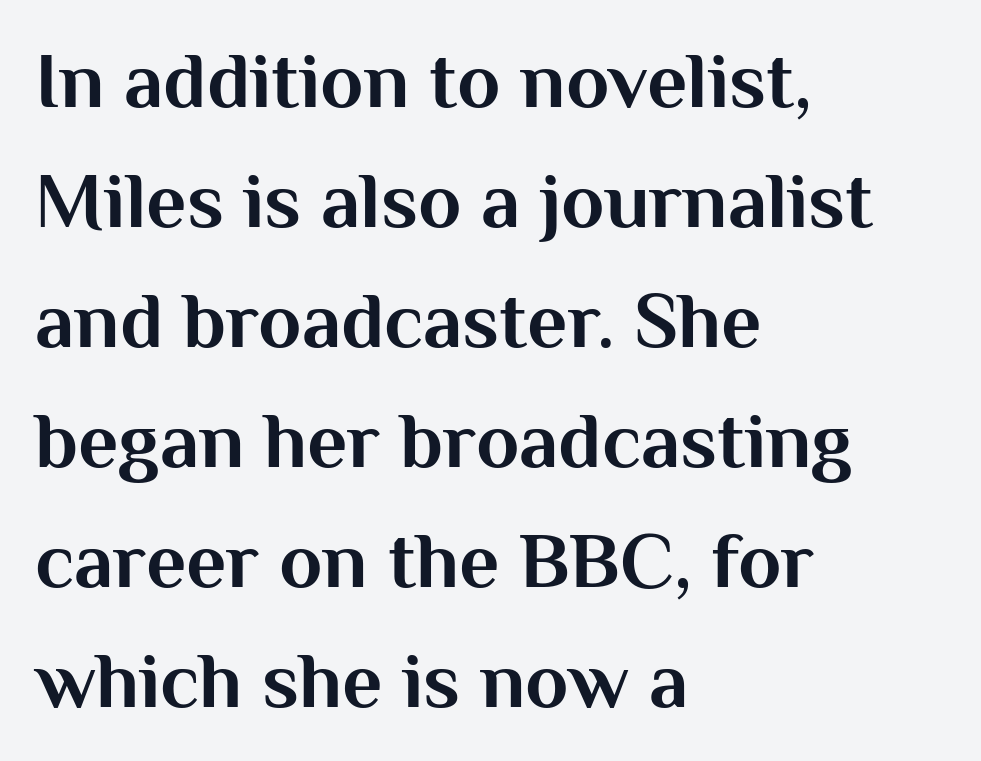
{"serif": "no", "italic": "no", "bold": "yes", "weight": "bold", "width": "normal", "stroke_contrast": "medium", "x_height": "medium", "monospaced": "no", "underline": "no", "align": "left", "line_spacing": "normal", "line_spacing_ratio": 1.52, "letter_spacing": "normal", "letter_spacing_em": 0.0, "glyph_px": 79}
